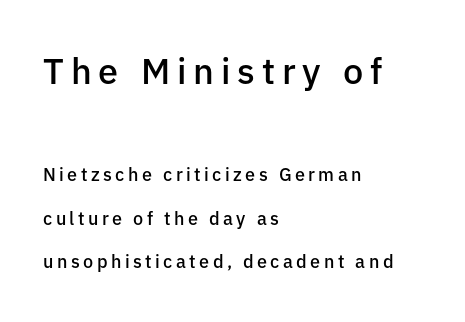
{"serif": "no", "italic": "no", "bold": "semi", "weight": "semibold", "width": "normal", "stroke_contrast": "low", "x_height": "medium", "monospaced": "no", "underline": "no", "align": "left", "line_spacing": "loose", "line_spacing_ratio": 2.44, "larger_block": "first", "size_ratio": 2.0, "glyph_px": 36}
